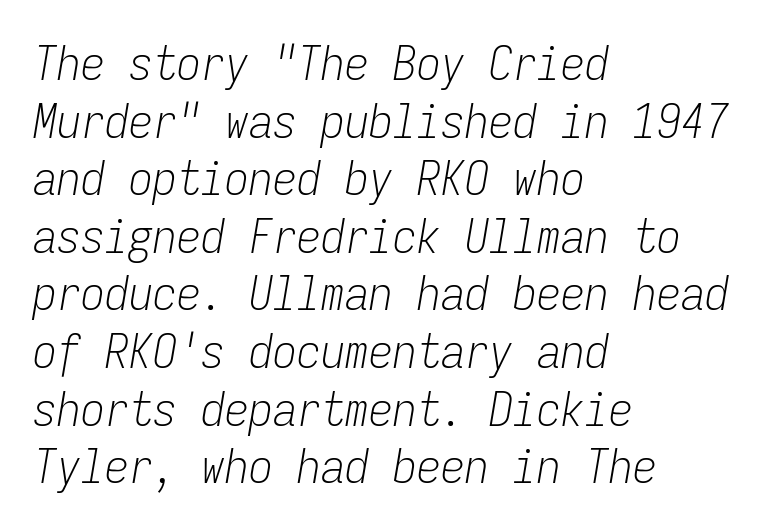
Beneath every word, the page is bare. The letterforms sit shoulder to shoulder at normal distance. Every character sits at an angle, as italics do. Each letter, wide or thin by design, is forced into the same width here. The lines are quadded left. Counters stay open thanks to moderate or lighter strokes.
